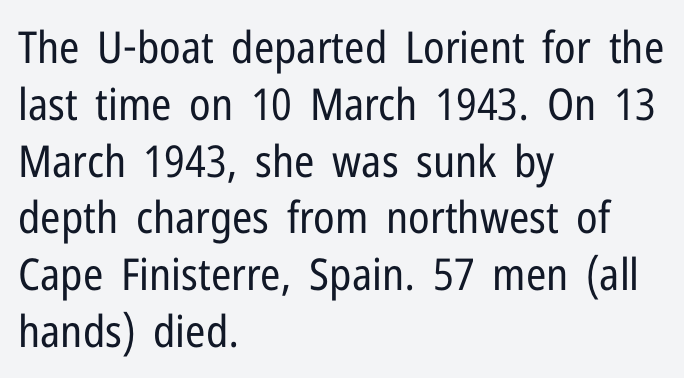
{"serif": "no", "italic": "no", "bold": "no", "weight": "regular", "width": "condensed", "stroke_contrast": "low", "x_height": "medium", "monospaced": "no", "underline": "no", "align": "left", "line_spacing": "normal", "line_spacing_ratio": 1.29, "letter_spacing": "normal", "letter_spacing_em": 0.0, "glyph_px": 44}
